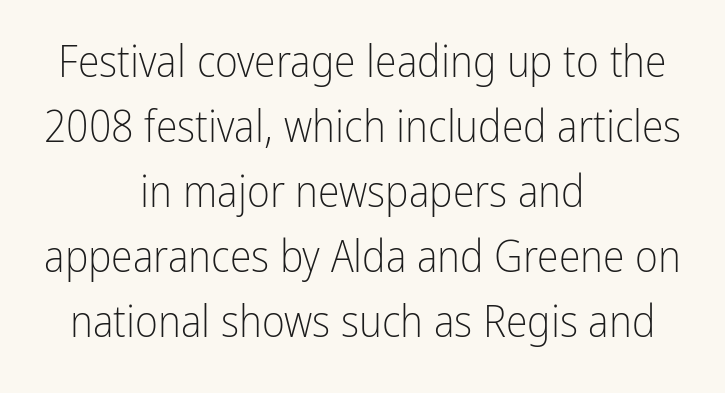
The font sits on the lighter half of the weight spectrum, regular included. Successive baselines arrive at the customary interval. The space directly below the letters is spotless. Each word holds together tightly as a unit, with standard inter-letter gaps. Note the varied advance widths — an 'i' is clearly narrower than an 'm'.
